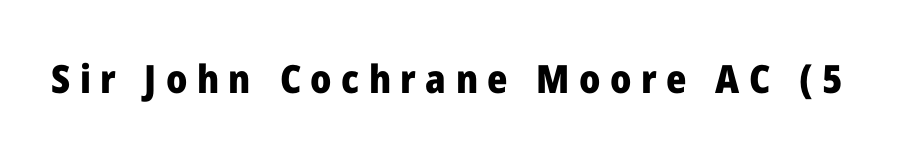
Check the space under the baseline: it is left empty. Note the varied advance widths — an 'i' is clearly narrower than an 'm'. The passage shown is emphatically bold. Designer's note — italics off, roman on.
